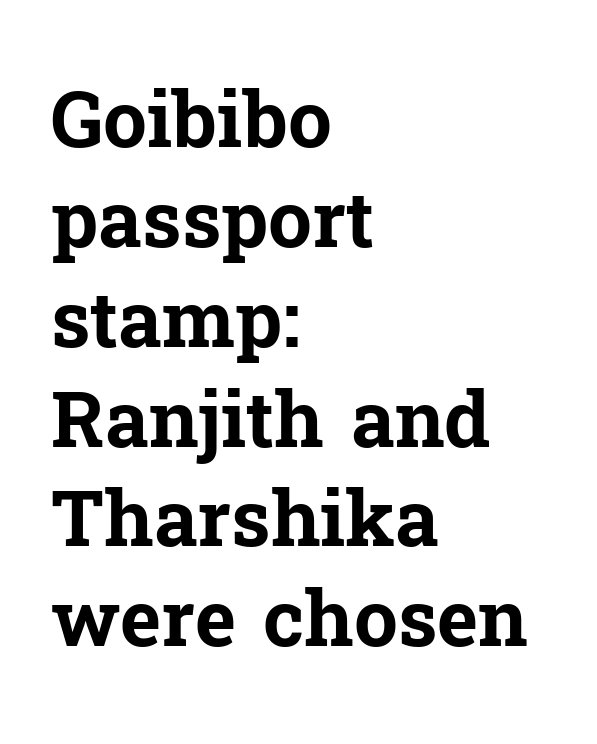
Quick note: interline space is typical. I'd describe the lettering as bold — thick and assertive. Horizontally, the lines are justified to the leading edge only. These lines are rendered in a variable-pitch font.
